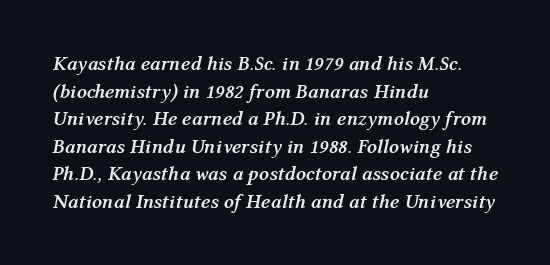
Q: Is the text bold? A: Yes.
Q: Is the text italic (slanted)? A: Yes, it leans right by about 12 degrees.
Q: Is the text underlined? A: No.
Q: How is the paragraph aligned? A: Left-aligned.
Q: Is the spacing between letters normal or unusually wide? A: Normal.
Q: Is the spacing between lines tight, normal or loose? A: Normal.
